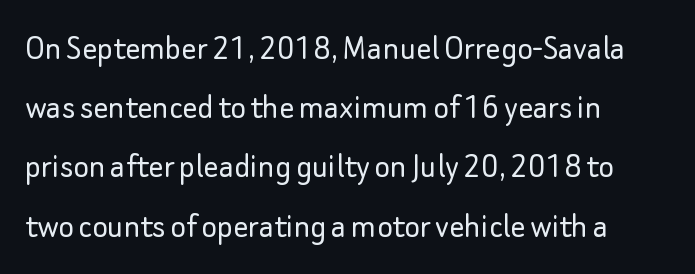
{"serif": "no", "italic": "no", "bold": "no", "weight": "light", "width": "normal", "stroke_contrast": "low", "x_height": "small", "monospaced": "no", "underline": "no", "align": "left", "line_spacing": "normal", "line_spacing_ratio": 1.6, "letter_spacing": "normal", "letter_spacing_em": 0.0, "glyph_px": 37}
